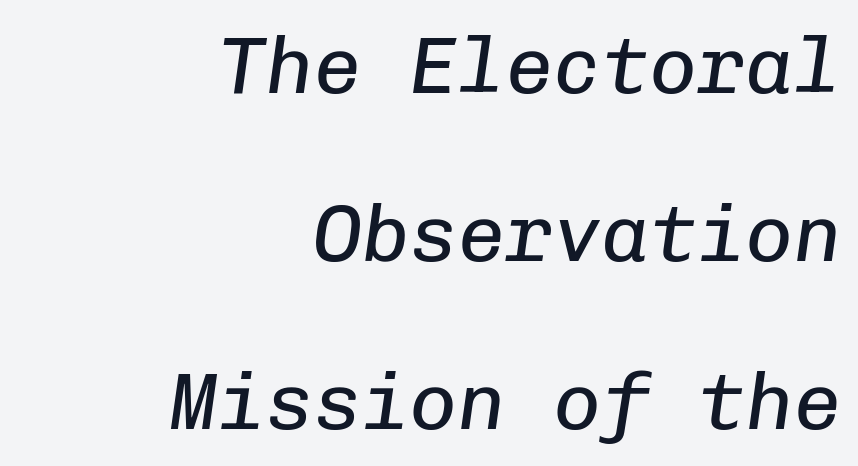
The image shows 80 px regular-weight type, italic (leaning right), monospaced; set right-aligned, loose line spacing (2.1x), normal letter spacing, not underlined; low stroke contrast and a medium x-height.
